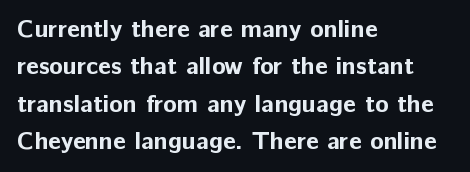
Q: Is the text bold? A: Yes.
Q: Is the text italic (slanted)? A: No, it is upright.
Q: Is the text underlined? A: No.
Q: How is the paragraph aligned? A: Left-aligned.
Q: Is the spacing between letters normal or unusually wide? A: Normal.
Q: Is the spacing between lines tight, normal or loose? A: Normal.
